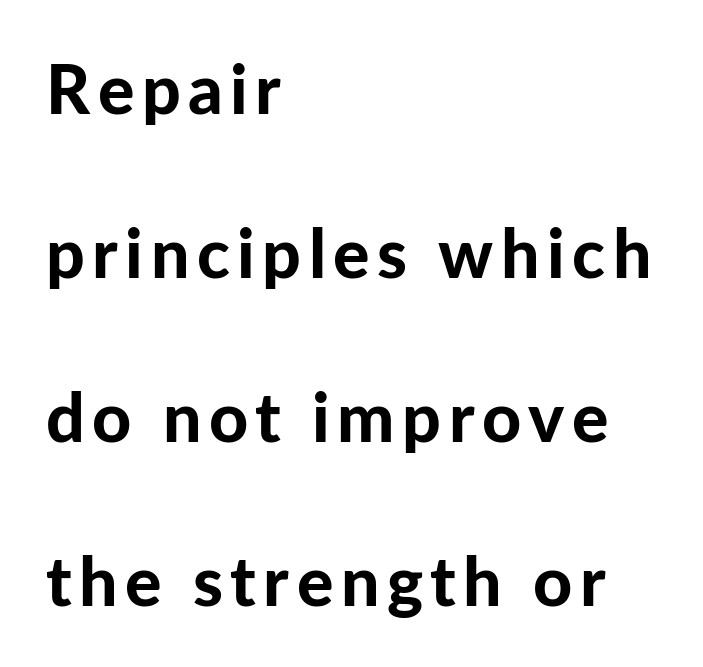
The image shows 68 px bold sans-serif type, upright; set left-aligned, loose line spacing (2.41x), not underlined; low stroke contrast and a medium x-height.
